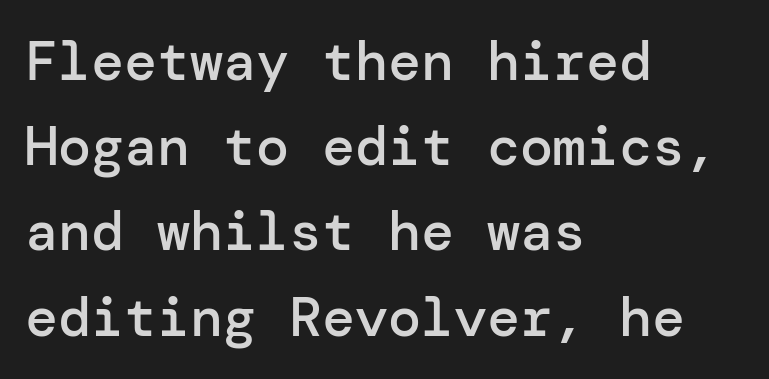
{"serif": "no", "italic": "no", "bold": "semi", "weight": "semibold", "width": "normal", "stroke_contrast": "low", "x_height": "medium", "underline": "no", "align": "left", "line_spacing": "normal", "line_spacing_ratio": 1.55, "letter_spacing": "normal", "letter_spacing_em": 0.0, "glyph_px": 55}
